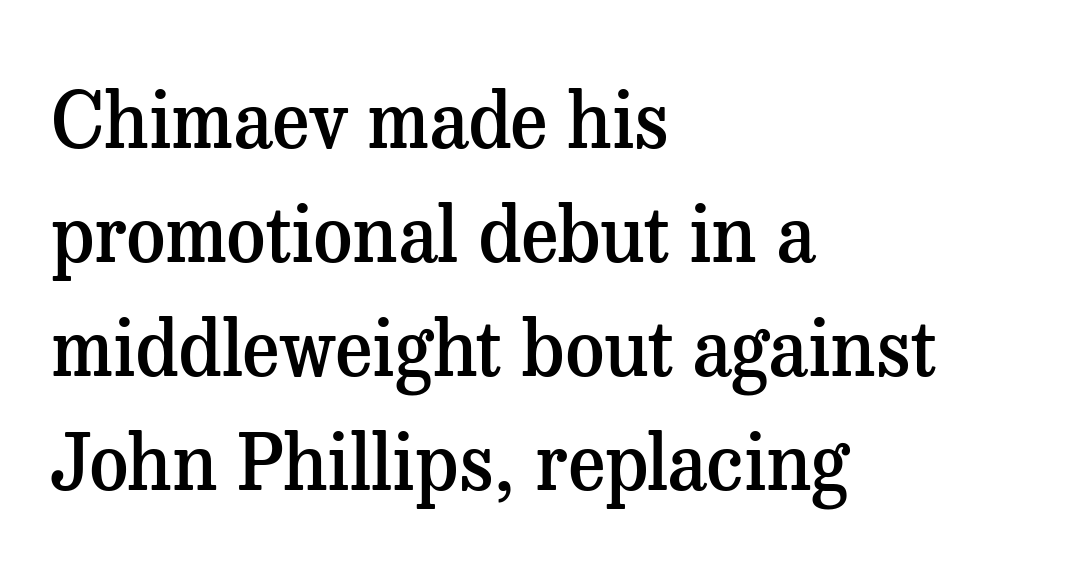
The face used here is seriffed, in the tradition of book romans. A typesetter would call this proportional, since set widths differ per character. This is roman type, the default non-slanted kind. How are the letters spaced? Ordinarily, with no added tracking. These lines sit exactly where default settings would place them. Quick note: underline off.
